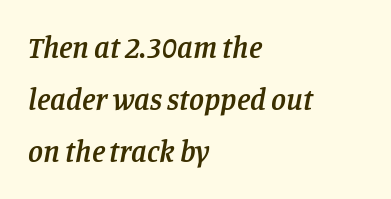
Q: Is the text bold? A: Semi-bold.
Q: Is the text italic (slanted)? A: Yes, it leans right by about 11 degrees.
Q: Is the typeface a serif or a sans-serif typeface? A: Serif.
Q: Is the text underlined? A: No.
Q: How is the paragraph aligned? A: Left-aligned.
Q: Is the spacing between letters normal or unusually wide? A: Normal.
Q: Width (condensed, normal, or wide)? A: Normal.
Q: Stroke contrast? A: Low.
Q: x-height? A: Large.
Q: Monospaced? A: No.
